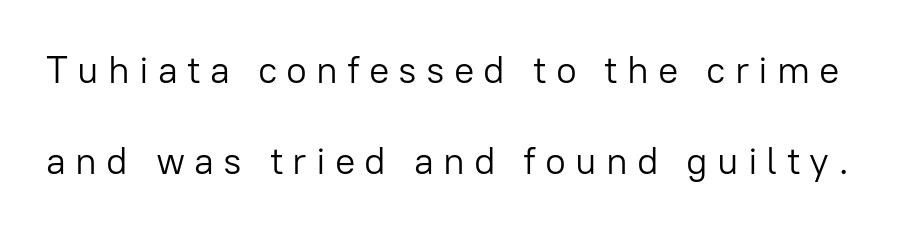
The image shows 38 px light sans-serif type, upright; set loose line spacing (2.4x), unusually wide letter spacing (+0.24 em), not underlined; low stroke contrast and a medium x-height.
